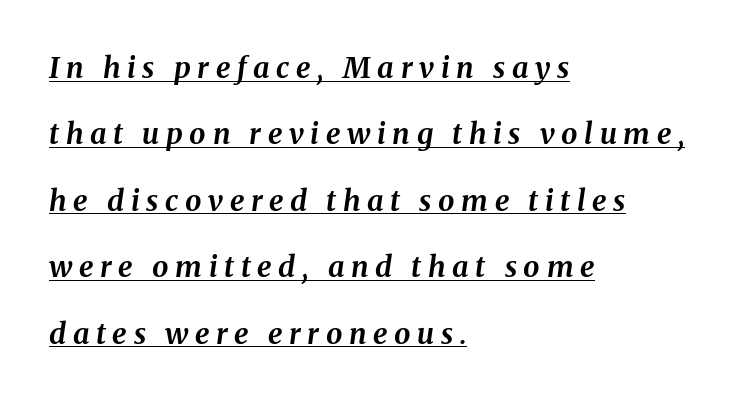
{"italic": "yes", "lean": "right", "slant_degrees": 8, "bold": "yes", "weight": "bold", "width": "normal", "stroke_contrast": "medium", "x_height": "medium", "monospaced": "no", "underline": "yes", "align": "left", "line_spacing": "loose", "line_spacing_ratio": 2.29, "letter_spacing": "wide", "letter_spacing_em": 0.23, "glyph_px": 29}
